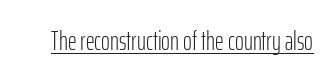
Vertical stems look standard width or narrower in stroke. This sample carries an underscore along the baseline area. Notice how the stems are strictly vertical — no italics here. Spacing between characters is what you'd get straight out of the box.
